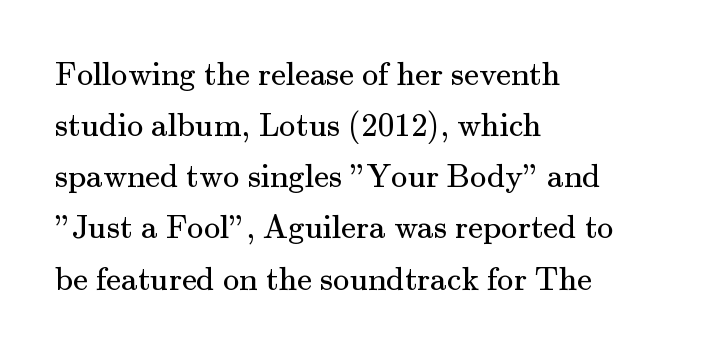
Look at the tracking — it's just the regular setting, nothing added. Each row of text sits above clean, open space. Proportional: the letters do not fall into vertical columns. You can tell from the footed stems that serif type was used. If you drew a line through each stem, it would be perfectly vertical. Weight: not bold — regular or lighter.
